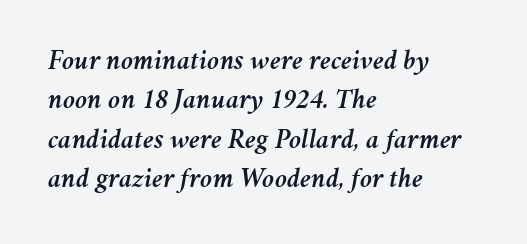
{"italic": "yes", "lean": "right", "slant_degrees": 11, "width": "normal", "stroke_contrast": "medium", "x_height": "medium", "monospaced": "no", "underline": "no", "align": "left", "line_spacing": "normal", "line_spacing_ratio": 1.41, "letter_spacing": "normal", "letter_spacing_em": 0.0, "glyph_px": 28}
